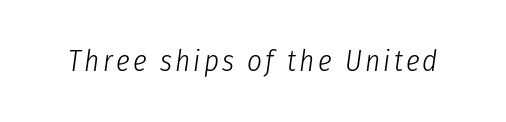
Q: Is the text bold? A: No.
Q: Is the text italic (slanted)? A: Yes, it leans right by about 8 degrees.
Q: Is the text underlined? A: No.
Q: Width (condensed, normal, or wide)? A: Condensed.
Q: Stroke contrast? A: Low.
Q: x-height? A: Medium.
Q: Monospaced? A: No.
